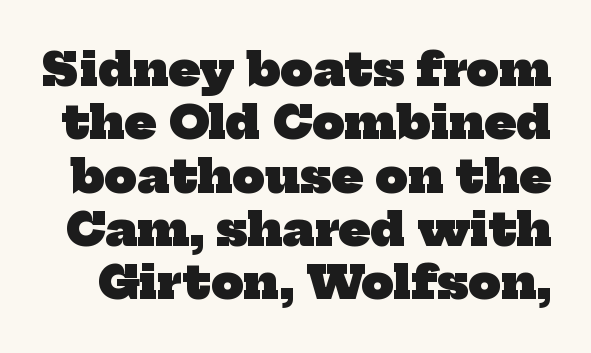
Q: Is the text bold? A: Yes.
Q: Is the typeface a serif or a sans-serif typeface? A: Serif.
Q: Is the text underlined? A: No.
Q: Is the spacing between letters normal or unusually wide? A: Normal.
Q: Width (condensed, normal, or wide)? A: Normal.
Q: Stroke contrast? A: Low.
Q: x-height? A: Medium.
Q: Monospaced? A: No.
